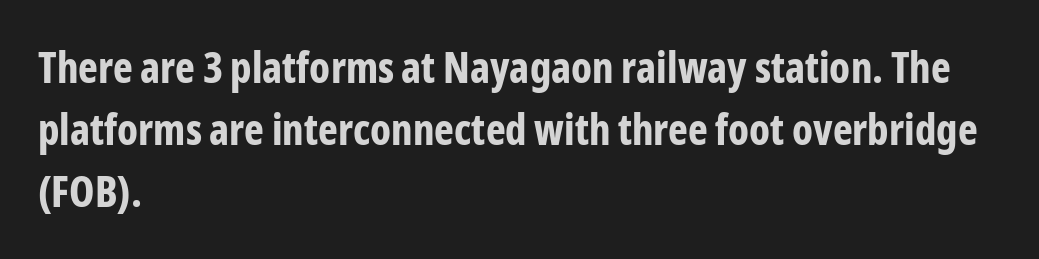
Glance below the letters and you will spot only blank space. Reading down the column, the eye jumps a familiar distance to each next line. Ordinary non-slanted type is in use. Is the block centered? No — it sits flush against the left margin. Thick stems and heavy bowls — unmistakably bold.
